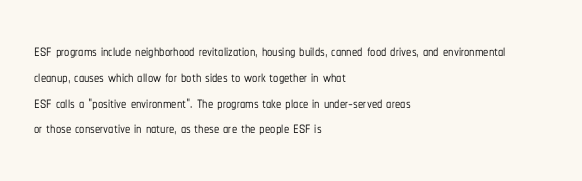
Underline: absent. This rendering uses left alignment, leaving the right contour irregular. A typesetter would mark this as roman, not italic. In terms of letterspacing, this is plain default setting.
